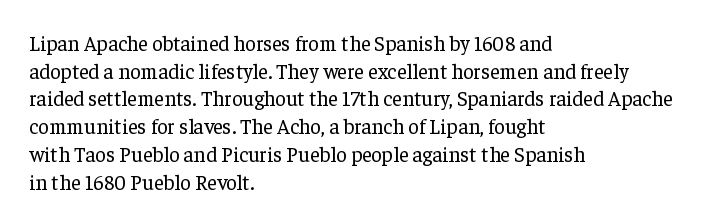
Q: Is the text bold? A: No.
Q: Is the text italic (slanted)? A: No, it is upright.
Q: Is the text underlined? A: No.
Q: How is the paragraph aligned? A: Left-aligned.
Q: Is the spacing between letters normal or unusually wide? A: Normal.
Q: Is the spacing between lines tight, normal or loose? A: Normal.
